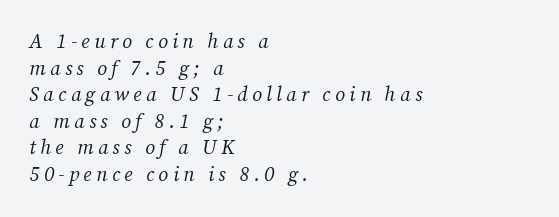
Q: Is the text bold? A: No.
Q: Is the text italic (slanted)? A: Yes, it leans right by about 12 degrees.
Q: Is the text underlined? A: No.
Q: How is the paragraph aligned? A: Left-aligned.
Q: Is the spacing between letters normal or unusually wide? A: Unusually wide.
Q: Is the spacing between lines tight, normal or loose? A: Normal.
